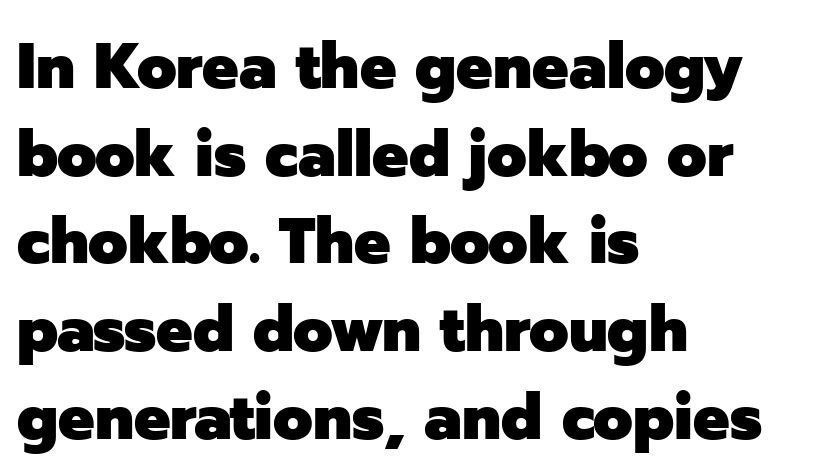
Q: Is the text bold? A: Yes.
Q: Is the text italic (slanted)? A: No, it is upright.
Q: Is the typeface a serif or a sans-serif typeface? A: Sans-serif.
Q: Is the text underlined? A: No.
Q: How is the paragraph aligned? A: Left-aligned.
Q: Is the spacing between letters normal or unusually wide? A: Normal.
Q: Is the spacing between lines tight, normal or loose? A: Normal.
Q: Width (condensed, normal, or wide)? A: Normal.
Q: Stroke contrast? A: Low.
Q: x-height? A: Medium.
Q: Monospaced? A: No.
